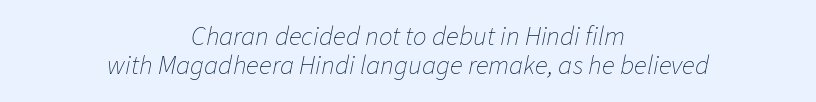
Q: Is the text bold? A: No.
Q: Is the text italic (slanted)? A: Yes, it leans right by about 11 degrees.
Q: Is the text underlined? A: No.
Q: How is the paragraph aligned? A: Centered.
Q: Is the spacing between letters normal or unusually wide? A: Normal.
Q: Is the spacing between lines tight, normal or loose? A: Tight.
